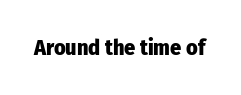
{"italic": "no", "bold": "yes", "underline": "no", "letter_spacing": "normal", "letter_spacing_em": 0.0, "glyph_px": 22}
